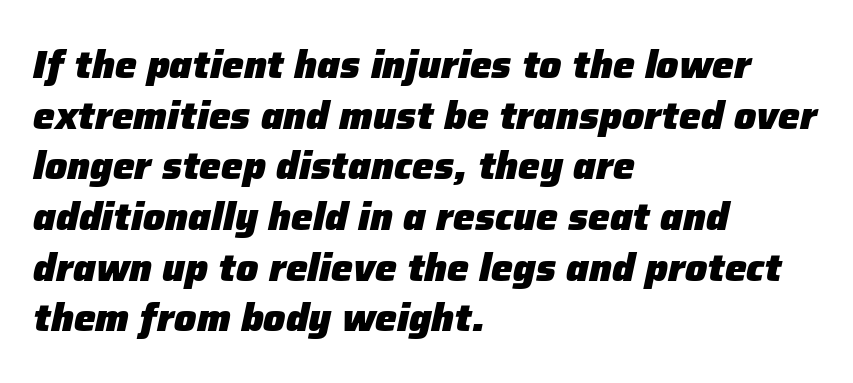
Q: Is the text bold? A: Yes.
Q: Is the text italic (slanted)? A: Yes, it leans right by about 12 degrees.
Q: Is the text underlined? A: No.
Q: How is the paragraph aligned? A: Left-aligned.
Q: Is the spacing between letters normal or unusually wide? A: Normal.
Q: Is the spacing between lines tight, normal or loose? A: Normal.
Q: Width (condensed, normal, or wide)? A: Normal.
Q: Stroke contrast? A: Low.
Q: x-height? A: Medium.
Q: Monospaced? A: No.
